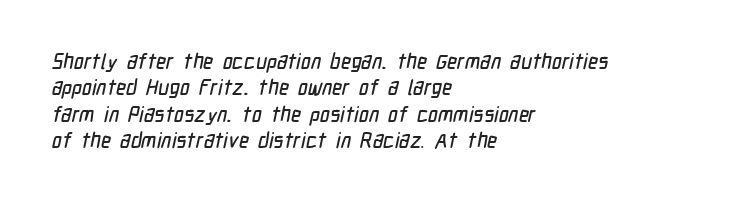
{"underline": "no", "align": "left", "line_spacing": "normal", "line_spacing_ratio": 1.26, "letter_spacing": "normal", "letter_spacing_em": 0.0, "glyph_px": 21}
